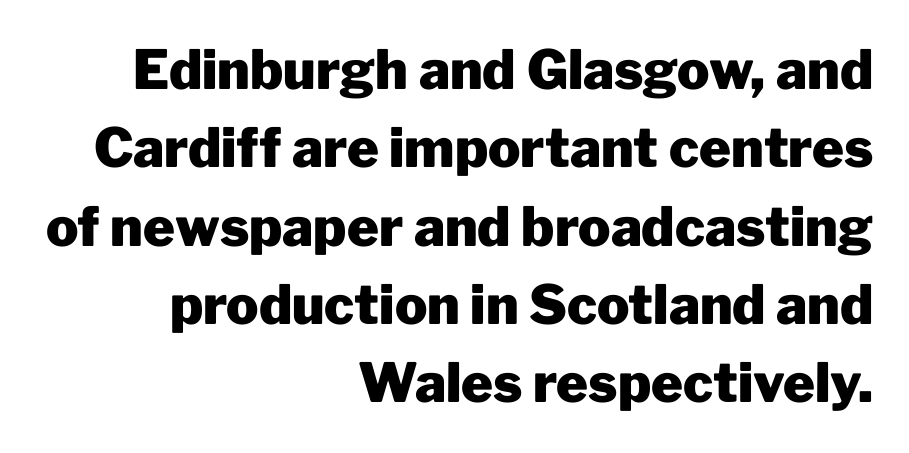
The image shows 54 px heavy sans-serif type, upright; set right-aligned, normal line spacing (1.45x), normal letter spacing, not underlined; low stroke contrast and a medium x-height.
